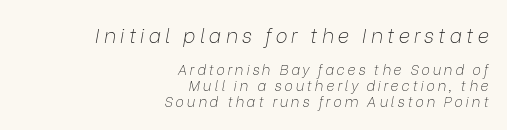
{"italic": "yes", "lean": "right", "slant_degrees": 9, "bold": "no", "underline": "no", "align": "right", "line_spacing": "tight", "line_spacing_ratio": 1.14, "letter_spacing": "wide", "letter_spacing_em": 0.2, "larger_block": "first", "size_ratio": 1.43, "glyph_px": 20}
